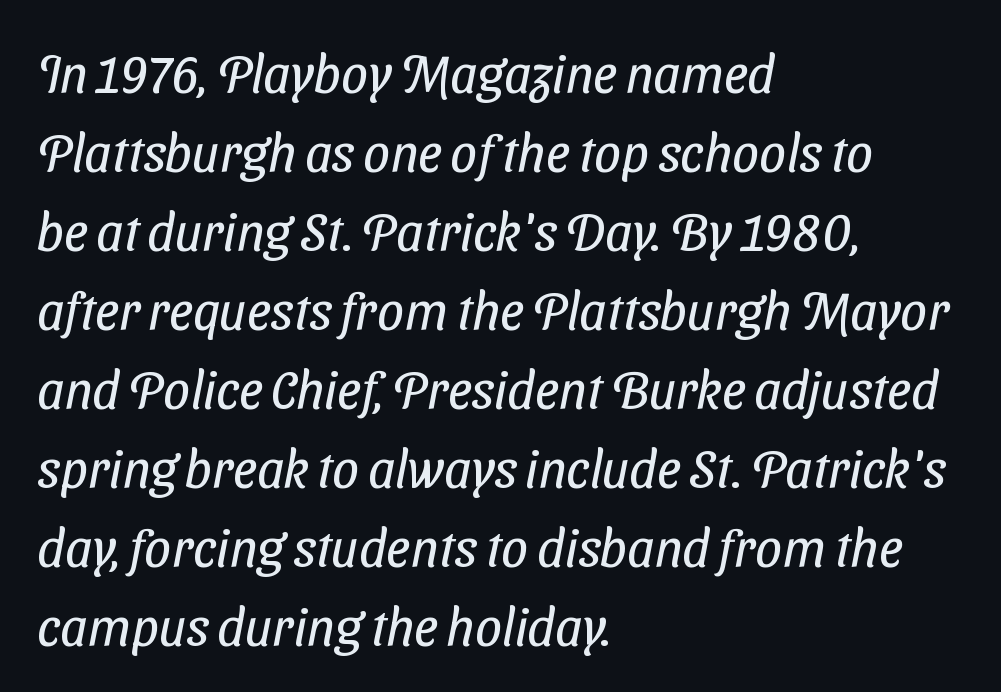
{"serif": "no", "bold": "no", "weight": "regular", "width": "condensed", "stroke_contrast": "low", "x_height": "medium", "monospaced": "no", "underline": "no", "align": "left", "line_spacing": "normal", "line_spacing_ratio": 1.49, "letter_spacing": "normal", "letter_spacing_em": 0.0, "glyph_px": 53}
